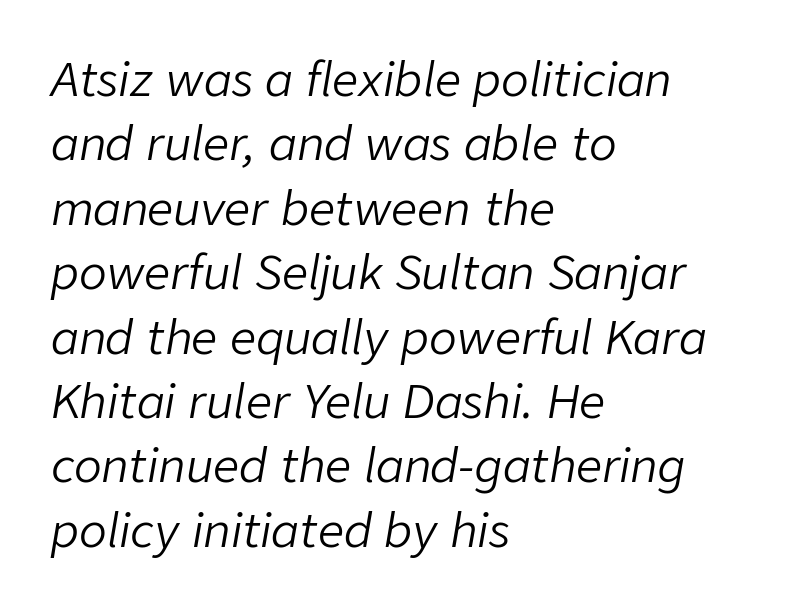
Does the lettering tilt? It does — this is italic. The tracking reads as untouched default to a designer's eye. The paragraph shown leans on its left margin. These lines are rendered in a variable-pitch font. The strokes are not fattened; the text isn't bold.
